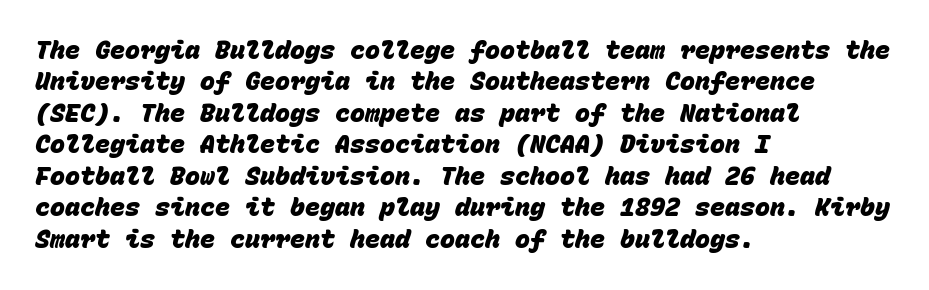
The image shows 25 px bold type; set left-aligned, normal line spacing (1.26x), normal letter spacing, not underlined.
